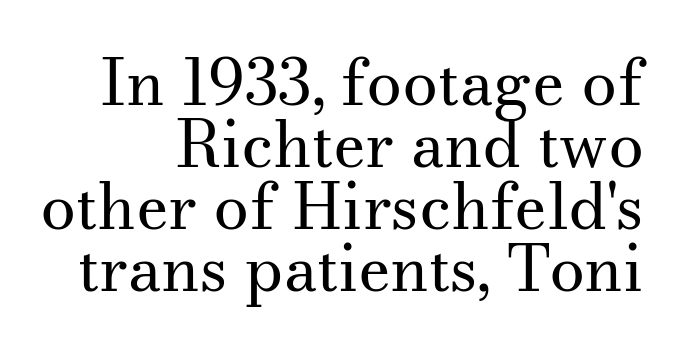
The letters look calm and open, with moderate or lighter stems. The lines are packed closely together with very little leading. Glance below the letters and you will spot only blank space. Yep, those are serifs on the letters.
